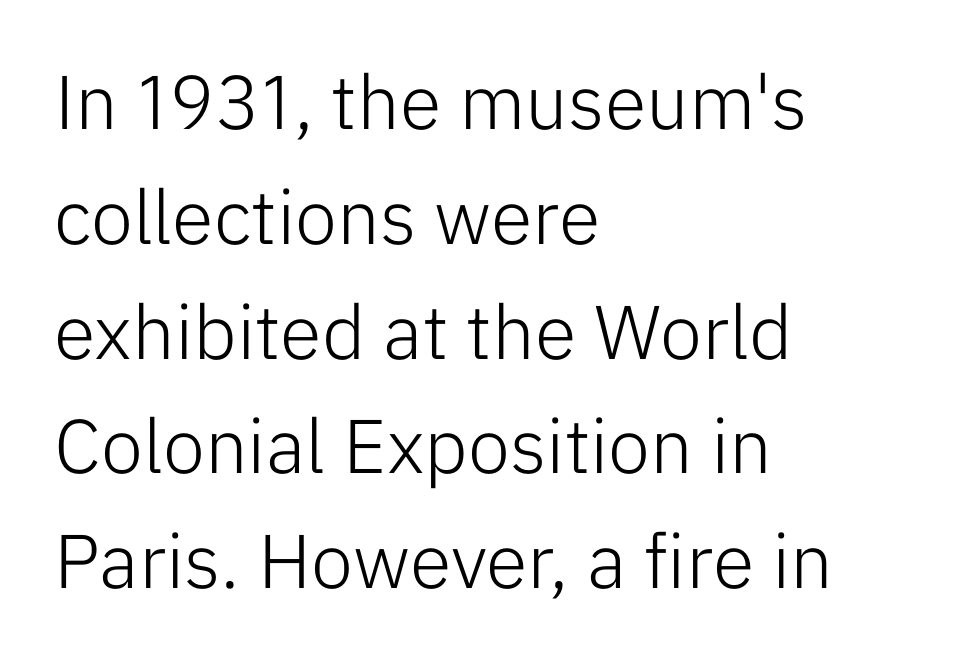
Q: Is the text bold? A: No.
Q: Is the text italic (slanted)? A: No, it is upright.
Q: Is the typeface a serif or a sans-serif typeface? A: Sans-serif.
Q: Is the text underlined? A: No.
Q: How is the paragraph aligned? A: Left-aligned.
Q: Is the spacing between letters normal or unusually wide? A: Normal.
Q: Is the spacing between lines tight, normal or loose? A: Normal.
Q: Width (condensed, normal, or wide)? A: Normal.
Q: Stroke contrast? A: Low.
Q: x-height? A: Medium.
Q: Monospaced? A: No.
